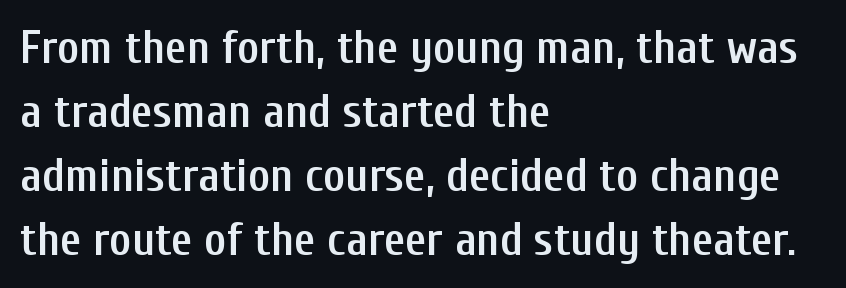
The image shows 47 px semibold, condensed sans-serif type, upright; set left-aligned, normal line spacing (1.36x), normal letter spacing, not underlined; low stroke contrast and a medium x-height.
